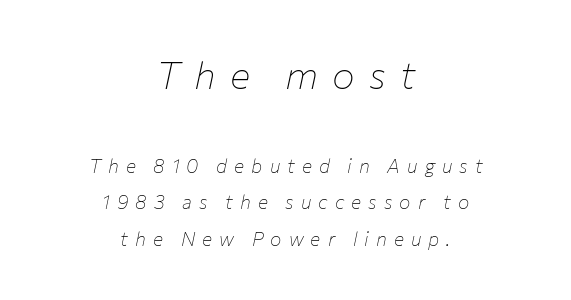
No chunkiness to these letters — they're not bold. Compared with ordinary roman type, these characters are visibly tilted. These two chunks differ in scale, with the top chunk taking the larger measure. The words here are not underlined. The face used here is rendered with a markedly widened letterfit. How would I describe the line gaps? Wide and relaxed.
